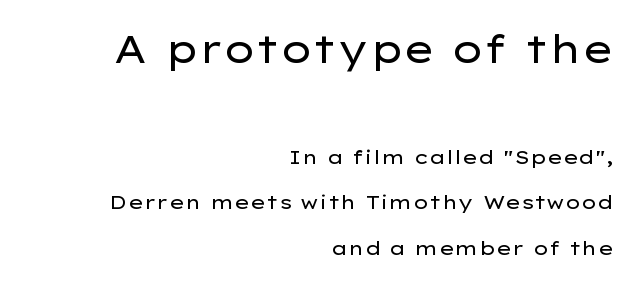
The image shows 38 px regular-weight, wide sans-serif type, upright; set right-aligned, loose line spacing (2.37x), normal letter spacing, not underlined; the first (top) block is 2.0x larger; low stroke contrast and a medium x-height.
